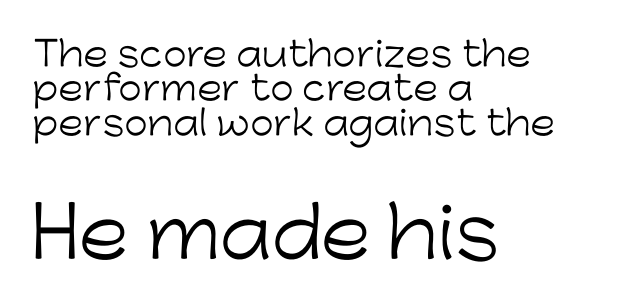
The image shows 69 px light sans-serif type, upright; set left-aligned, tight line spacing (1.01x), normal letter spacing, not underlined; the second (bottom) block is 2.03x larger; low stroke contrast and a medium x-height.
